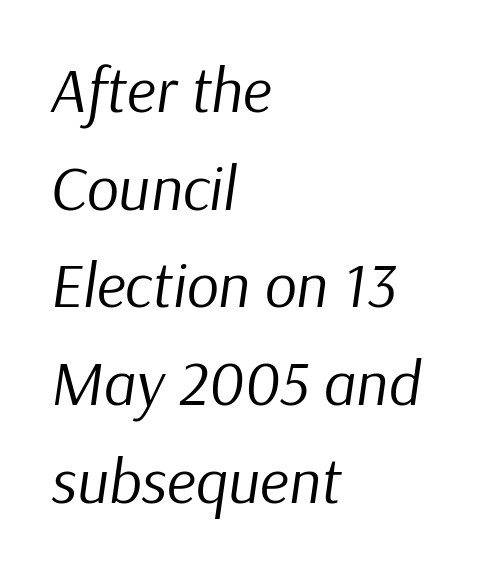
{"italic": "yes", "lean": "right", "slant_degrees": 9, "bold": "no", "weight": "regular", "width": "normal", "stroke_contrast": "low", "x_height": "medium", "monospaced": "no", "underline": "no", "align": "left", "line_spacing": "normal", "line_spacing_ratio": 1.55, "letter_spacing": "normal", "letter_spacing_em": 0.0, "glyph_px": 63}
